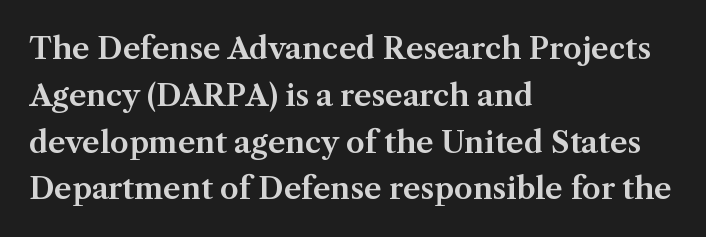
The image shows 30 px serif type, upright; set left-aligned, normal line spacing (1.56x), normal letter spacing, not underlined; medium stroke contrast and a medium x-height.
